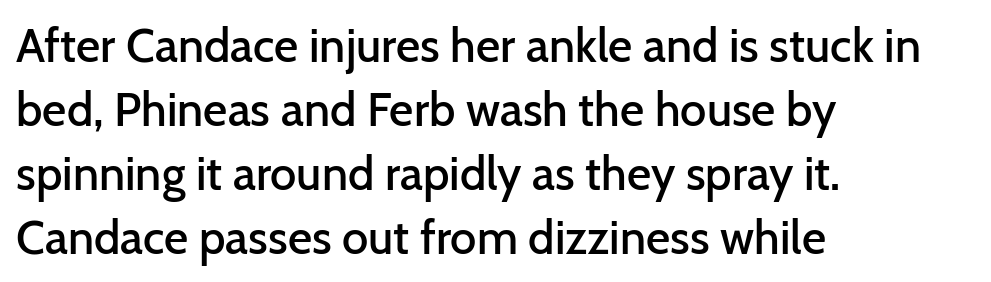
{"serif": "no", "italic": "no", "bold": "semi", "weight": "semibold", "width": "normal", "stroke_contrast": "low", "x_height": "medium", "monospaced": "no", "underline": "no", "align": "left", "line_spacing": "normal", "line_spacing_ratio": 1.36, "letter_spacing": "normal", "letter_spacing_em": 0.0, "glyph_px": 47}
